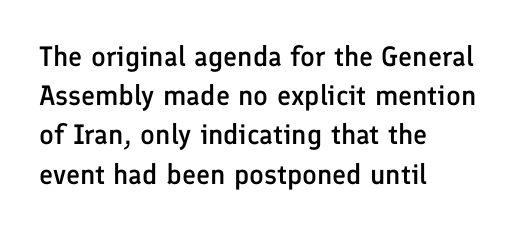
Q: Is the text bold? A: Semi-bold.
Q: Is the text italic (slanted)? A: No, it is upright.
Q: Is the typeface a serif or a sans-serif typeface? A: Sans-serif.
Q: Is the text underlined? A: No.
Q: How is the paragraph aligned? A: Left-aligned.
Q: Is the spacing between letters normal or unusually wide? A: Normal.
Q: Is the spacing between lines tight, normal or loose? A: Normal.
Q: Width (condensed, normal, or wide)? A: Normal.
Q: Stroke contrast? A: Low.
Q: x-height? A: Medium.
Q: Monospaced? A: No.
